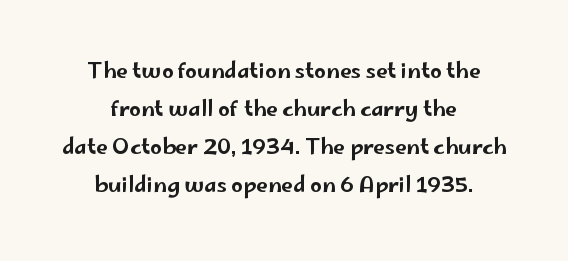
{"italic": "no", "underline": "no", "align": "center", "line_spacing_ratio": 1.81, "letter_spacing": "normal", "letter_spacing_em": 0.0, "glyph_px": 21}
